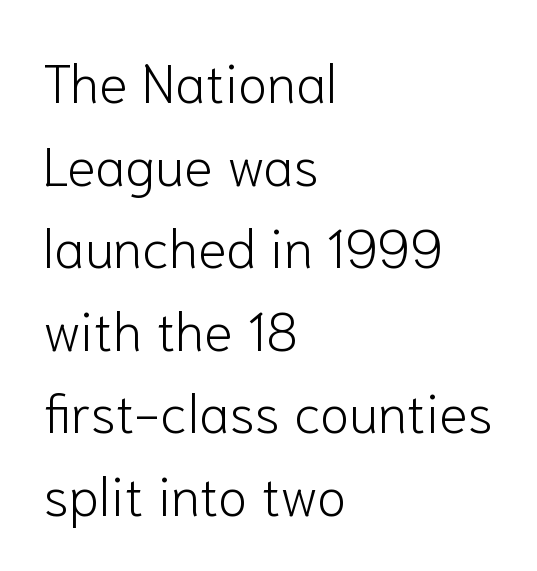
The image shows 54 px light sans-serif type, upright; set left-aligned, normal line spacing (1.53x), normal letter spacing, not underlined; low stroke contrast and a medium x-height.
